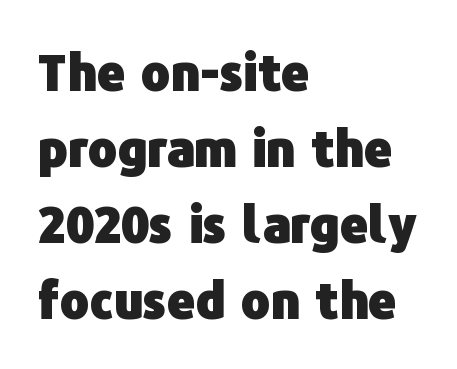
{"serif": "no", "italic": "no", "bold": "yes", "weight": "heavy", "width": "normal", "stroke_contrast": "low", "x_height": "medium", "monospaced": "no", "underline": "no", "align": "left", "line_spacing": "normal", "line_spacing_ratio": 1.55, "letter_spacing": "normal", "letter_spacing_em": 0.0, "glyph_px": 49}
